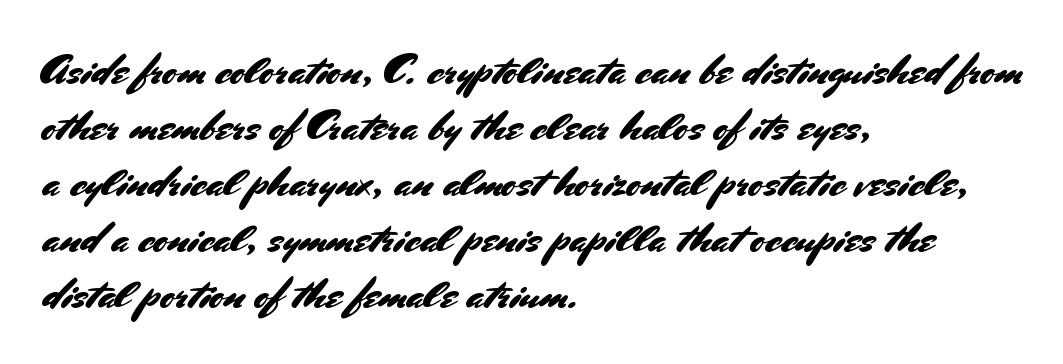
Proportional: the letters do not fall into vertical columns. Summary of vertical rhythm: regular, with standard interline spacing. Only glyphs here, with clear space below each row. The rendering anchors every line to the left-hand side.
